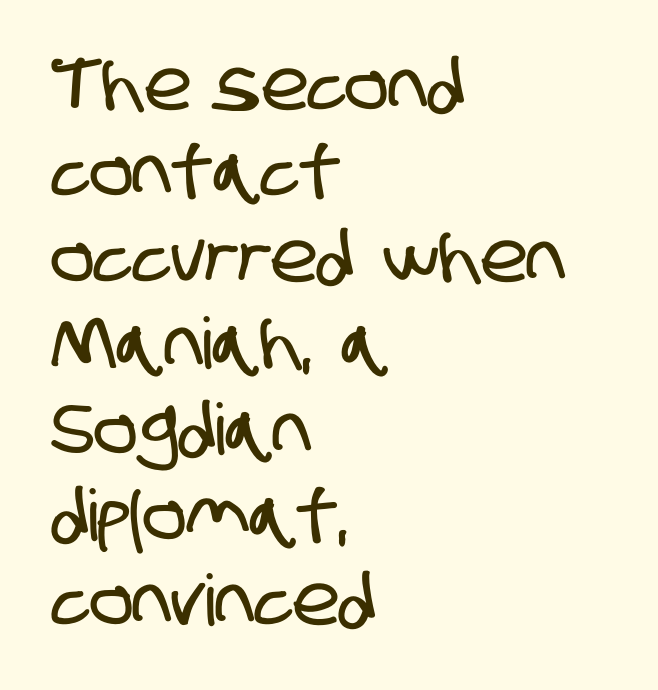
The image shows 71 px condensed sans-serif type; set left-aligned, line spacing 1.21x, normal letter spacing, not underlined; low stroke contrast and a large x-height.
